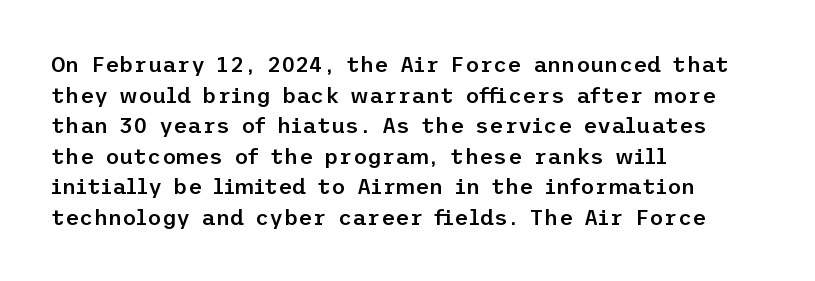
The image shows 22 px text type, upright; set left-aligned, normal line spacing (1.39x), normal letter spacing, not underlined.
